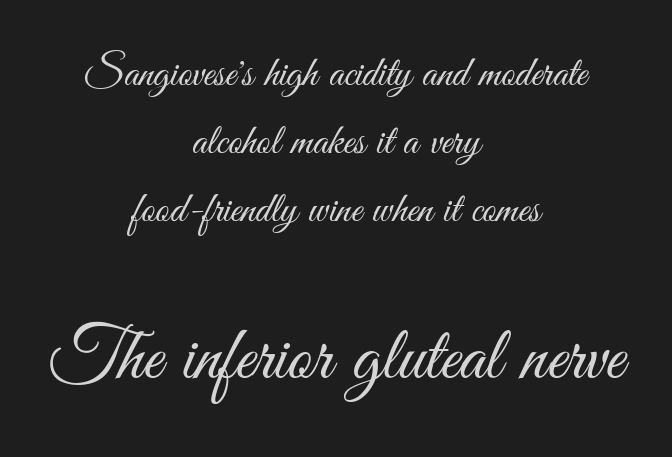
Q: Is the text bold? A: No.
Q: Is the text italic (slanted)? A: Yes.
Q: Is the typeface a serif or a sans-serif typeface? A: Sans-serif.
Q: Is the text underlined? A: No.
Q: How is the paragraph aligned? A: Centered.
Q: Is the spacing between letters normal or unusually wide? A: Normal.
Q: Is the spacing between lines tight, normal or loose? A: Normal.
Q: Which block of text is set in a larger size, the first (top) or the second (bottom)? A: The second (bottom) one.
Q: Width (condensed, normal, or wide)? A: Condensed.
Q: Stroke contrast? A: Medium.
Q: x-height? A: Small.
Q: Monospaced? A: No.
